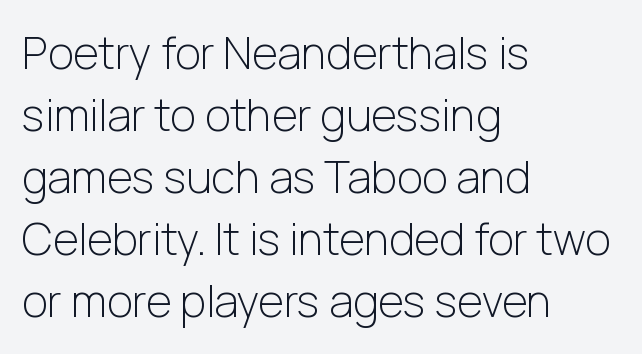
The image shows 44 px light sans-serif type, upright; set left-aligned, normal line spacing (1.41x), normal letter spacing, not underlined; low stroke contrast and a medium x-height.
